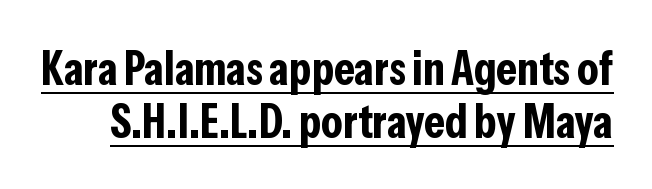
Q: Is the text bold? A: Yes.
Q: Is the text italic (slanted)? A: No, it is upright.
Q: Is the typeface a serif or a sans-serif typeface? A: Sans-serif.
Q: Is the text underlined? A: Yes.
Q: Is the spacing between letters normal or unusually wide? A: Normal.
Q: Is the spacing between lines tight, normal or loose? A: Tight.
Q: Width (condensed, normal, or wide)? A: Condensed.
Q: Stroke contrast? A: Low.
Q: x-height? A: Medium.
Q: Monospaced? A: No.
